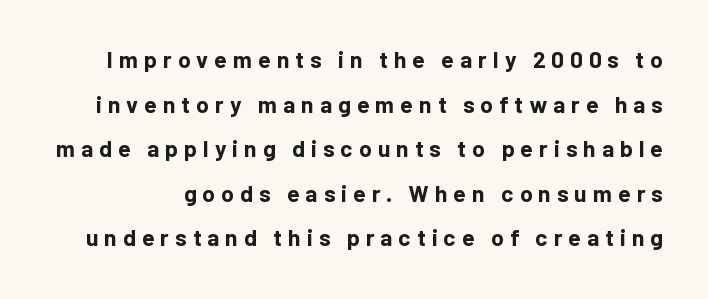
Check the space under the baseline: it is left empty. Each new line begins a long way beneath the previous one. Caption: expanded tracking, letters set apart. What weight is shown? A full bold with thick strokes. The type sits square on the baseline with zero lean.
